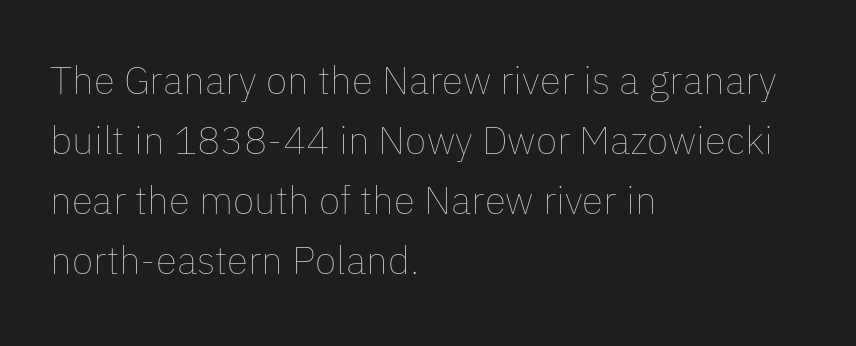
{"italic": "no", "bold": "no", "weight": "thin", "width": "normal", "stroke_contrast": "low", "x_height": "medium", "monospaced": "no", "underline": "no", "align": "left", "line_spacing": "normal", "line_spacing_ratio": 1.54, "letter_spacing": "normal", "letter_spacing_em": 0.0, "glyph_px": 39}
